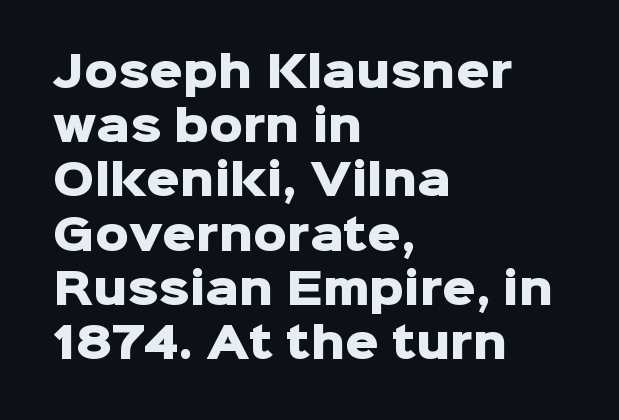
{"serif": "no", "italic": "no", "bold": "yes", "weight": "heavy", "width": "normal", "stroke_contrast": "low", "x_height": "medium", "monospaced": "no", "underline": "no", "align": "left", "line_spacing": "normal", "line_spacing_ratio": 1.29, "letter_spacing": "normal", "letter_spacing_em": 0.0, "glyph_px": 42}
